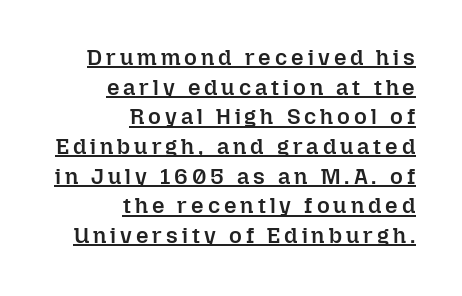
The face used here appears with an underline applied. Students, observe: this is what conventionally led text looks like. A typesetter would mark this as roman, not italic. Alignment: flush right. As a designer I'd log this as weight 600, semibold.
